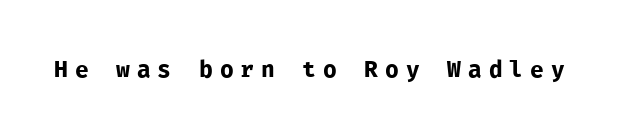
Upright lettering throughout. The type is letterspaced generously, with wide tracking. The font sits on the lighter half of the weight spectrum, regular included. The glyphs are unaccompanied by any horizontal stroke below them.
